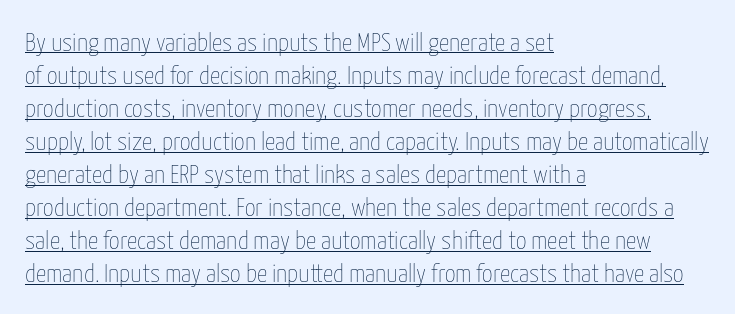
The image shows 26 px text type, upright; set left-aligned, normal line spacing (1.27x), normal letter spacing, underlined.
